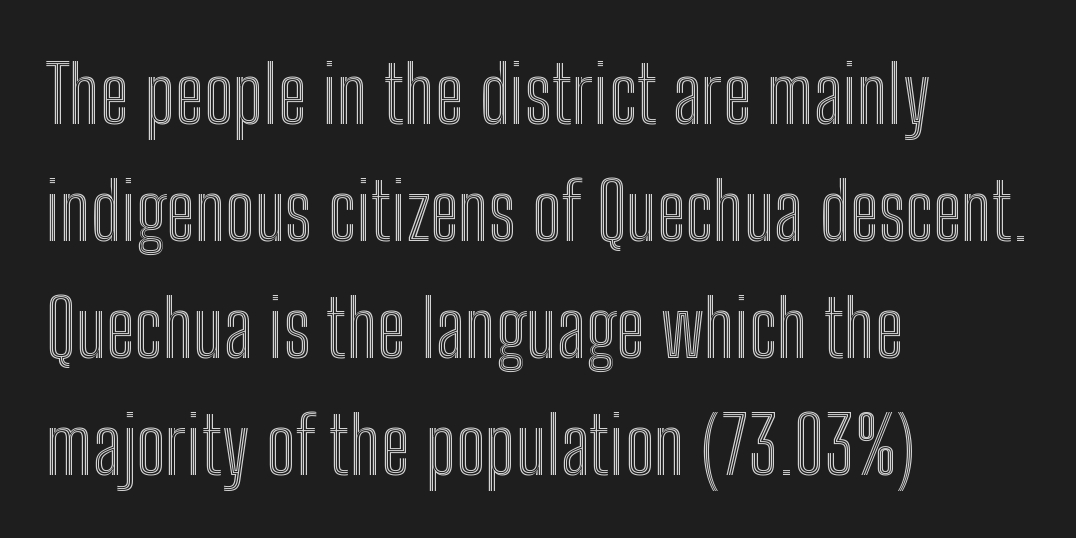
Q: Is the text italic (slanted)? A: No, it is upright.
Q: Is the text underlined? A: No.
Q: How is the paragraph aligned? A: Left-aligned.
Q: Is the spacing between letters normal or unusually wide? A: Normal.
Q: Is the spacing between lines tight, normal or loose? A: Normal.
Q: Width (condensed, normal, or wide)? A: Condensed.
Q: x-height? A: Medium.
Q: Monospaced? A: No.
